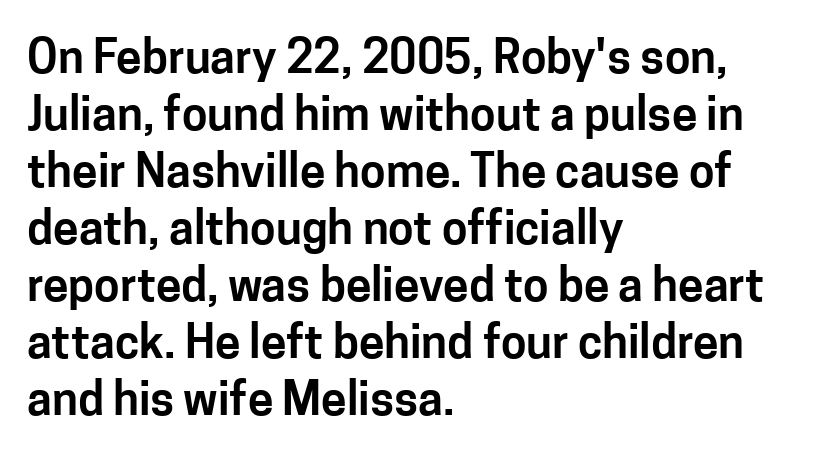
Q: Is the text italic (slanted)? A: No, it is upright.
Q: Is the typeface a serif or a sans-serif typeface? A: Sans-serif.
Q: Is the text underlined? A: No.
Q: How is the paragraph aligned? A: Left-aligned.
Q: Is the spacing between letters normal or unusually wide? A: Normal.
Q: Width (condensed, normal, or wide)? A: Normal.
Q: Stroke contrast? A: Low.
Q: x-height? A: Medium.
Q: Monospaced? A: No.
